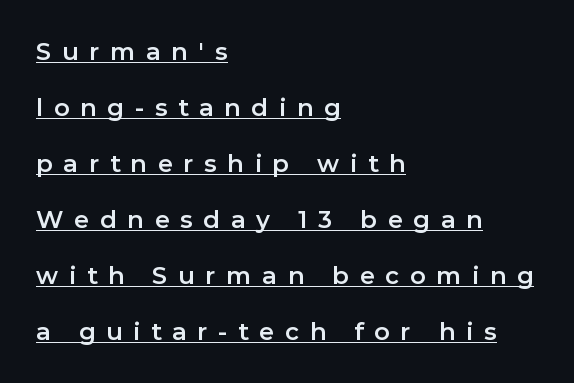
Q: Is the text italic (slanted)? A: No, it is upright.
Q: Is the text underlined? A: Yes.
Q: How is the paragraph aligned? A: Left-aligned.
Q: Is the spacing between letters normal or unusually wide? A: Unusually wide.
Q: Is the spacing between lines tight, normal or loose? A: Loose.
